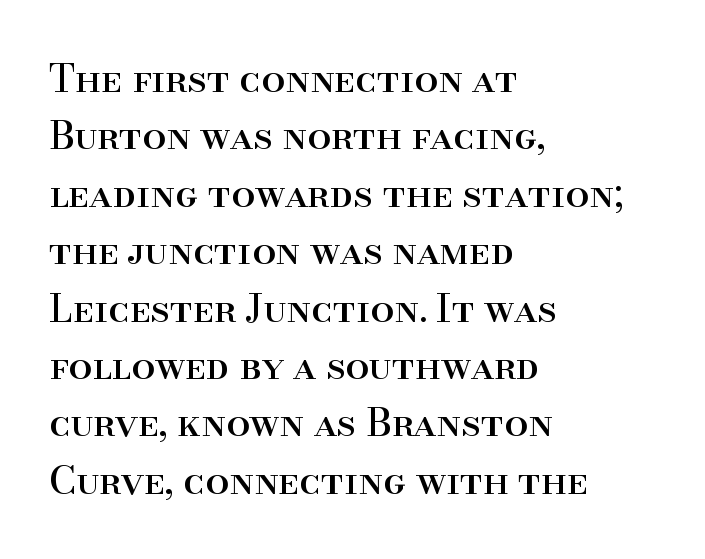
{"serif": "yes", "italic": "no", "width": "normal", "stroke_contrast": "high", "x_height": "small", "monospaced": "no", "underline": "no", "align": "left", "line_spacing": "normal", "line_spacing_ratio": 1.51, "letter_spacing": "normal", "letter_spacing_em": 0.0, "glyph_px": 38}
